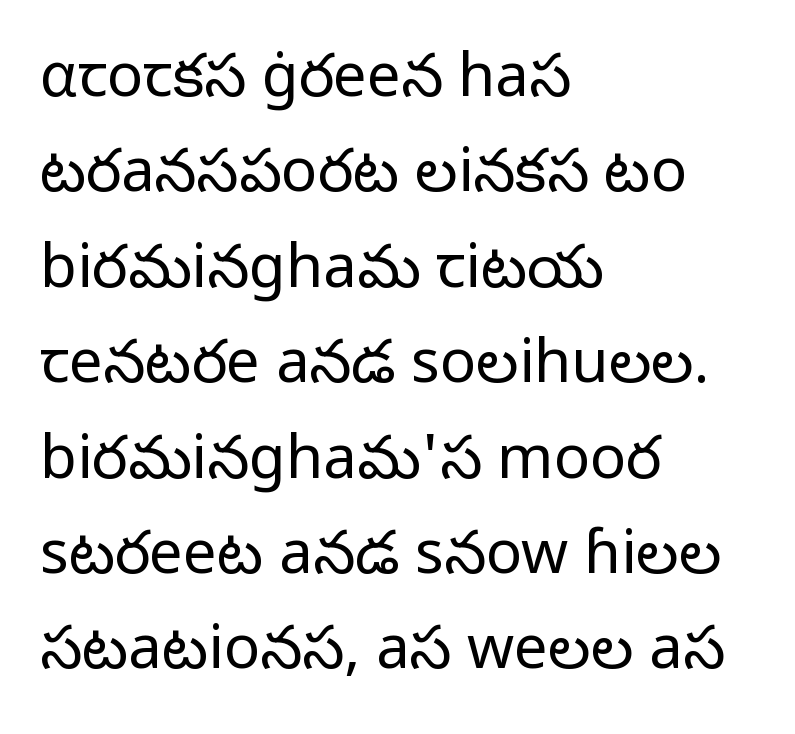
Q: Is the text bold? A: No.
Q: Is the text italic (slanted)? A: No, it is upright.
Q: Is the typeface a serif or a sans-serif typeface? A: Sans-serif.
Q: Is the text underlined? A: No.
Q: How is the paragraph aligned? A: Left-aligned.
Q: Is the spacing between letters normal or unusually wide? A: Normal.
Q: Is the spacing between lines tight, normal or loose? A: Normal.
Q: Width (condensed, normal, or wide)? A: Normal.
Q: Stroke contrast? A: Low.
Q: x-height? A: Medium.
Q: Monospaced? A: No.
